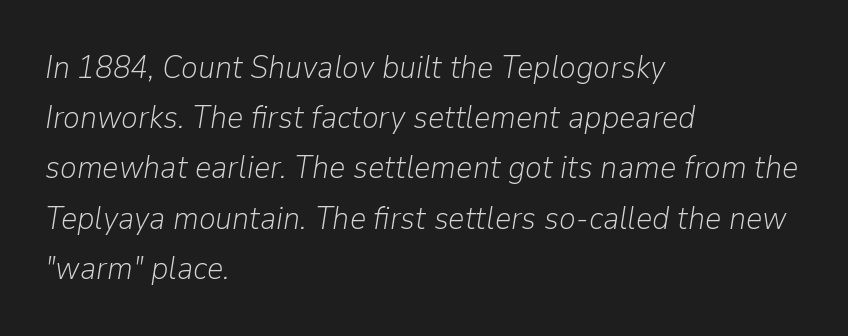
{"italic": "yes", "lean": "right", "slant_degrees": 9, "bold": "no", "weight": "light", "width": "normal", "stroke_contrast": "low", "x_height": "medium", "monospaced": "no", "underline": "no", "align": "left", "line_spacing": "normal", "line_spacing_ratio": 1.57, "letter_spacing": "normal", "letter_spacing_em": 0.0, "glyph_px": 32}
